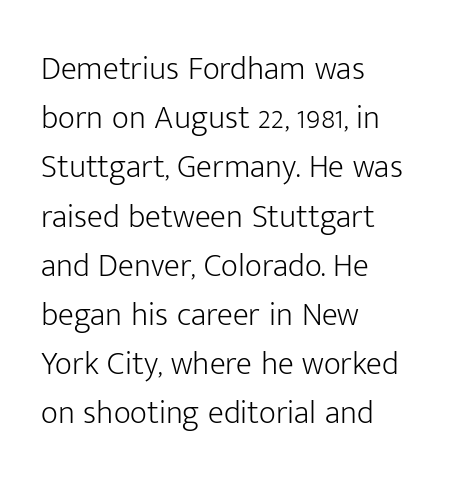
Q: Is the text bold? A: No.
Q: Is the text italic (slanted)? A: No, it is upright.
Q: Is the typeface a serif or a sans-serif typeface? A: Sans-serif.
Q: Is the text underlined? A: No.
Q: How is the paragraph aligned? A: Left-aligned.
Q: Is the spacing between letters normal or unusually wide? A: Normal.
Q: Is the spacing between lines tight, normal or loose? A: Normal.
Q: Width (condensed, normal, or wide)? A: Normal.
Q: Stroke contrast? A: Low.
Q: x-height? A: Medium.
Q: Monospaced? A: No.
